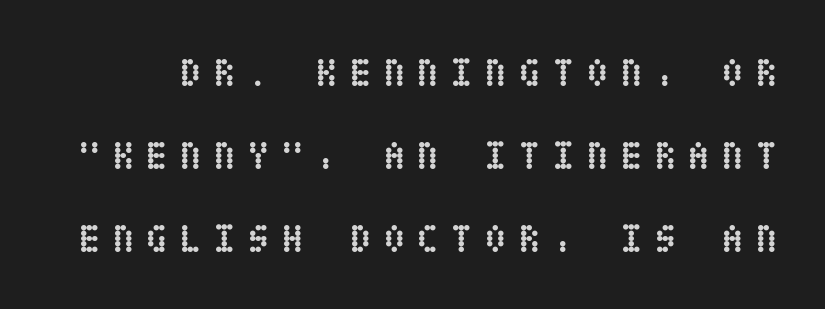
Q: Is the text bold? A: Yes.
Q: Is the text italic (slanted)? A: No, it is upright.
Q: Is the text underlined? A: No.
Q: Is the spacing between letters normal or unusually wide? A: Unusually wide.
Q: Is the spacing between lines tight, normal or loose? A: Loose.
Q: Width (condensed, normal, or wide)? A: Condensed.
Q: Stroke contrast? A: Low.
Q: x-height? A: Large.
